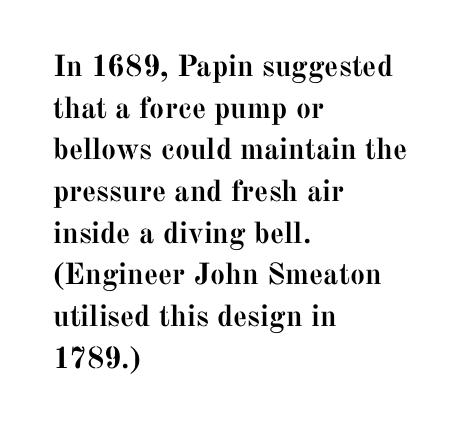
Q: Is the text bold? A: Yes.
Q: Is the text italic (slanted)? A: No, it is upright.
Q: Is the typeface a serif or a sans-serif typeface? A: Serif.
Q: Is the text underlined? A: No.
Q: How is the paragraph aligned? A: Left-aligned.
Q: Is the spacing between letters normal or unusually wide? A: Normal.
Q: Is the spacing between lines tight, normal or loose? A: Normal.
Q: Width (condensed, normal, or wide)? A: Normal.
Q: Stroke contrast? A: Medium.
Q: x-height? A: Medium.
Q: Monospaced? A: No.
